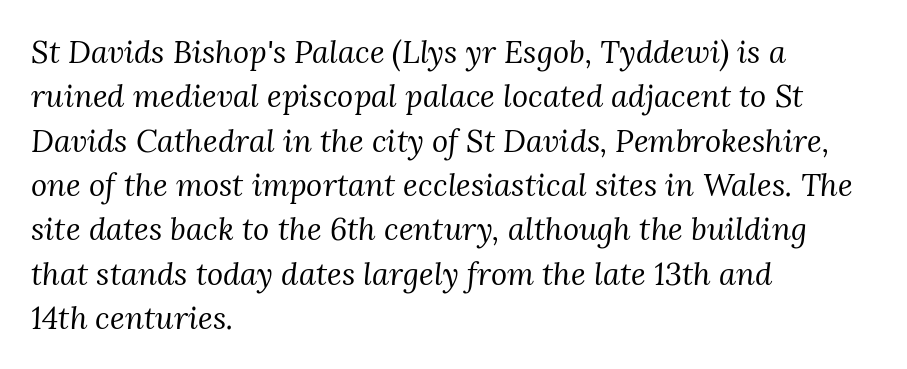
Letter spacing: default. A typesetter would call this proportional, since set widths differ per character. Does the type have serifs? Yes, each stem ends in a small foot. Quick note: underline off. The text block is weighted toward the left margin, trailing off unevenly rightward. Slanted lettering throughout.
